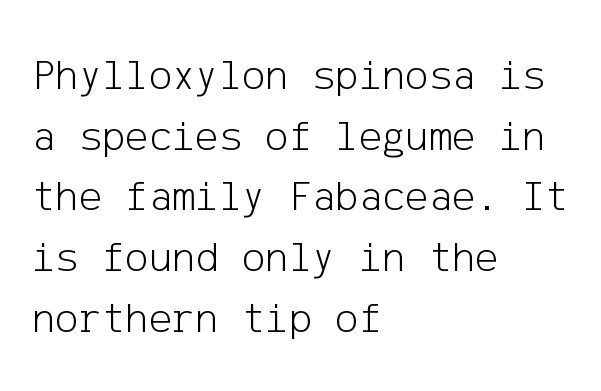
{"serif": "no", "italic": "no", "bold": "no", "weight": "light", "width": "normal", "stroke_contrast": "low", "x_height": "medium", "underline": "no", "align": "left", "line_spacing": "normal", "line_spacing_ratio": 1.38, "letter_spacing": "normal", "letter_spacing_em": 0.0, "glyph_px": 44}
